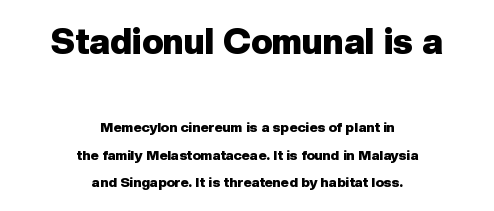
The image shows 36 px heavy sans-serif type, upright; set centered, loose line spacing (1.96x), normal letter spacing, not underlined; the first (top) block is 2.57x larger; low stroke contrast and a medium x-height.
